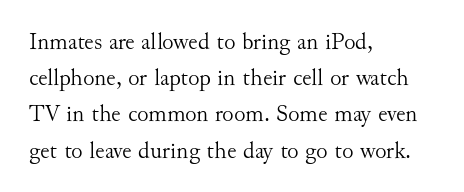
Q: Is the text bold? A: No.
Q: Is the text italic (slanted)? A: No, it is upright.
Q: Is the text underlined? A: No.
Q: How is the paragraph aligned? A: Left-aligned.
Q: Is the spacing between letters normal or unusually wide? A: Normal.
Q: Is the spacing between lines tight, normal or loose? A: Normal.
